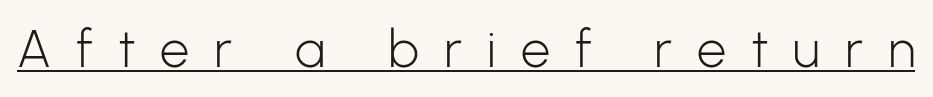
Q: Is the text bold? A: No.
Q: Is the text italic (slanted)? A: No, it is upright.
Q: Is the typeface a serif or a sans-serif typeface? A: Sans-serif.
Q: Is the text underlined? A: Yes.
Q: Is the spacing between letters normal or unusually wide? A: Unusually wide.
Q: Width (condensed, normal, or wide)? A: Normal.
Q: Stroke contrast? A: Low.
Q: x-height? A: Medium.
Q: Monospaced? A: No.
